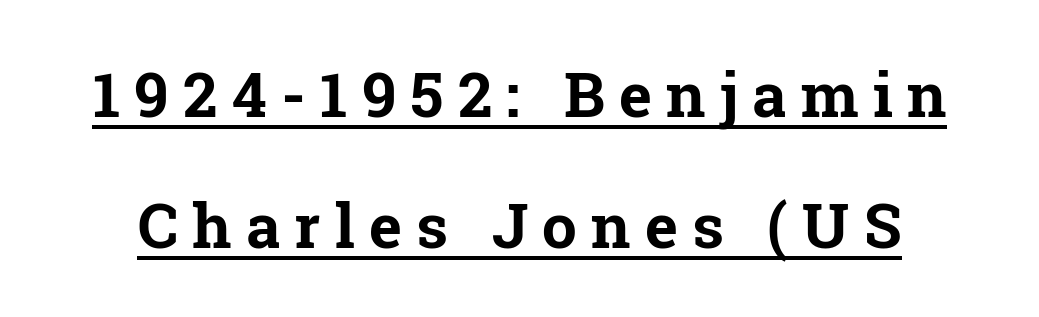
The image shows 62 px bold serif type, upright; set loose line spacing (2.11x), unusually wide letter spacing (+0.23 em), underlined; low stroke contrast and a medium x-height.
